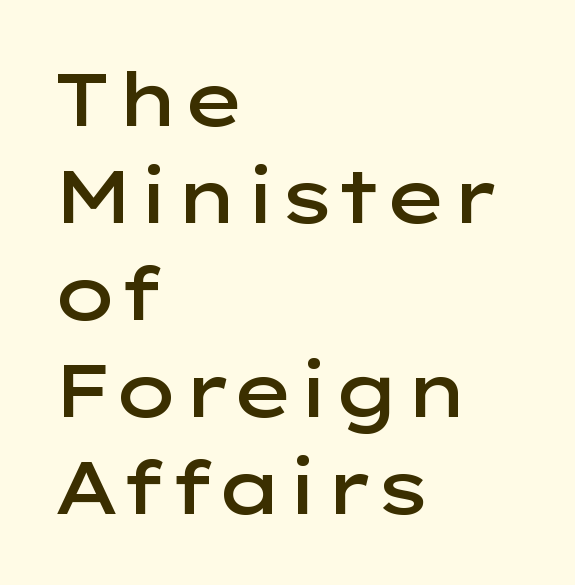
Q: Is the text bold? A: Semi-bold.
Q: Is the text italic (slanted)? A: No, it is upright.
Q: Is the typeface a serif or a sans-serif typeface? A: Sans-serif.
Q: Is the text underlined? A: No.
Q: How is the paragraph aligned? A: Left-aligned.
Q: Is the spacing between letters normal or unusually wide? A: Normal.
Q: Is the spacing between lines tight, normal or loose? A: Normal.
Q: Width (condensed, normal, or wide)? A: Wide.
Q: Stroke contrast? A: Low.
Q: x-height? A: Medium.
Q: Monospaced? A: No.
